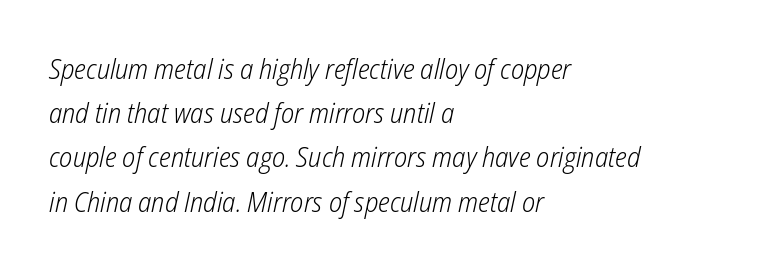
The image shows 28 px light, condensed type, italic (leaning right); set left-aligned, normal line spacing (1.58x), normal letter spacing, not underlined; low stroke contrast and a medium x-height.
